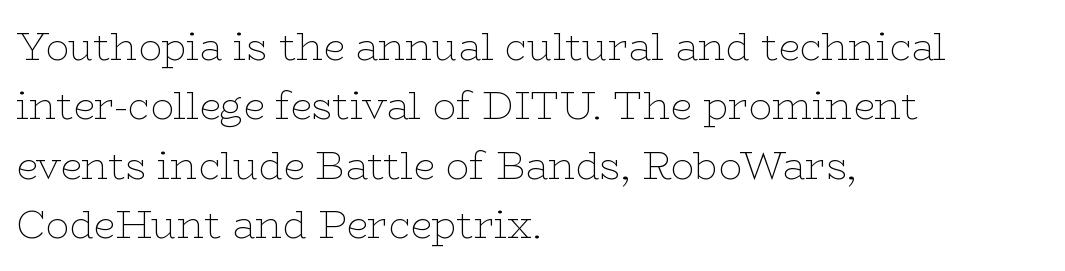
{"serif": "yes", "italic": "no", "bold": "no", "weight": "thin", "width": "wide", "stroke_contrast": "low", "x_height": "medium", "monospaced": "no", "underline": "no", "align": "left", "line_spacing": "normal", "line_spacing_ratio": 1.52, "letter_spacing": "normal", "letter_spacing_em": 0.0, "glyph_px": 39}
